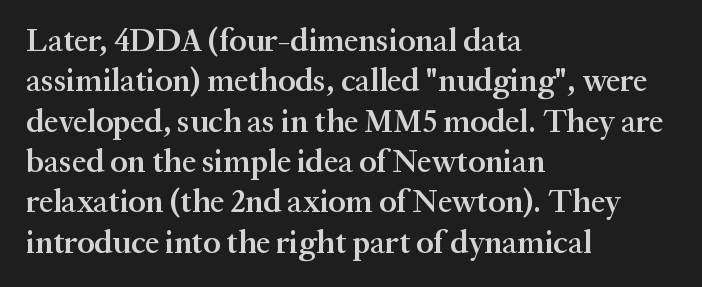
{"serif": "yes", "italic": "no", "bold": "semi", "weight": "semibold", "width": "normal", "stroke_contrast": "medium", "x_height": "medium", "monospaced": "no", "underline": "no", "align": "left", "line_spacing": "normal", "line_spacing_ratio": 1.26, "letter_spacing": "normal", "letter_spacing_em": 0.0, "glyph_px": 32}
